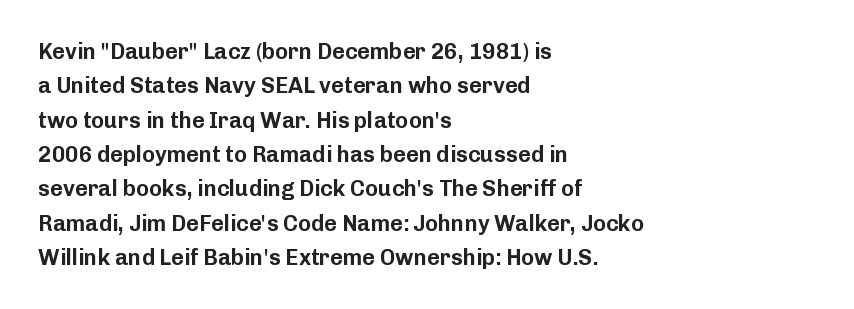
{"italic": "no", "underline": "no", "align": "left", "line_spacing": "normal", "line_spacing_ratio": 1.56, "letter_spacing": "normal", "letter_spacing_em": 0.0, "glyph_px": 22}
